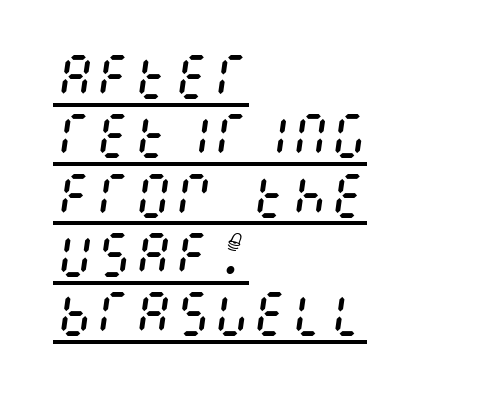
Q: Is the text bold? A: No.
Q: Is the text italic (slanted)? A: Yes, it leans right by about 8 degrees.
Q: Is the text underlined? A: Yes.
Q: How is the paragraph aligned? A: Left-aligned.
Q: Is the spacing between letters normal or unusually wide? A: Normal.
Q: Width (condensed, normal, or wide)? A: Condensed.
Q: Stroke contrast? A: Medium.
Q: x-height? A: Large.
